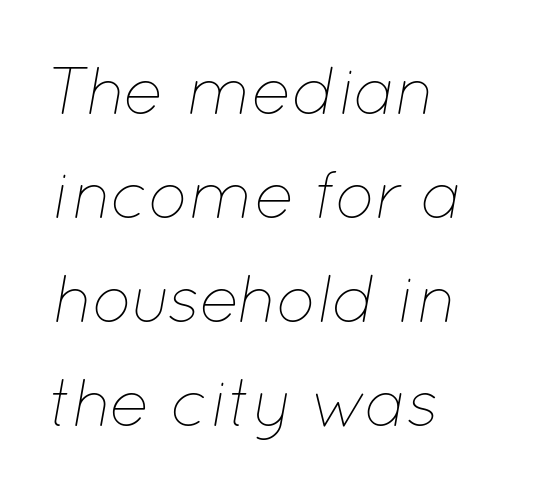
The image shows 67 px thin type, italic (leaning right); set left-aligned, normal line spacing (1.55x), normal letter spacing, not underlined; low stroke contrast and a medium x-height.
